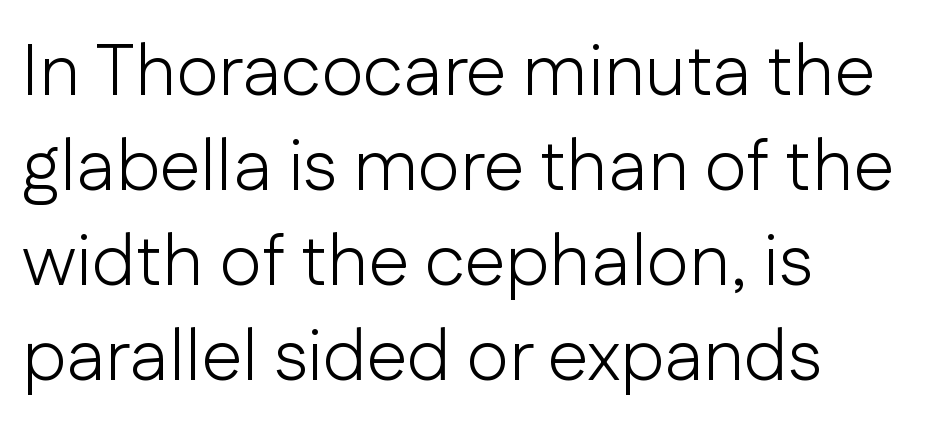
Q: Is the text bold? A: No.
Q: Is the text italic (slanted)? A: No, it is upright.
Q: Is the typeface a serif or a sans-serif typeface? A: Sans-serif.
Q: Is the text underlined? A: No.
Q: How is the paragraph aligned? A: Left-aligned.
Q: Is the spacing between letters normal or unusually wide? A: Normal.
Q: Is the spacing between lines tight, normal or loose? A: Normal.
Q: Width (condensed, normal, or wide)? A: Normal.
Q: Stroke contrast? A: Low.
Q: x-height? A: Medium.
Q: Monospaced? A: No.
